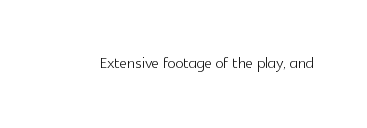
{"italic": "no", "bold": "no", "underline": "no", "letter_spacing": "normal", "letter_spacing_em": 0.0, "glyph_px": 21}
